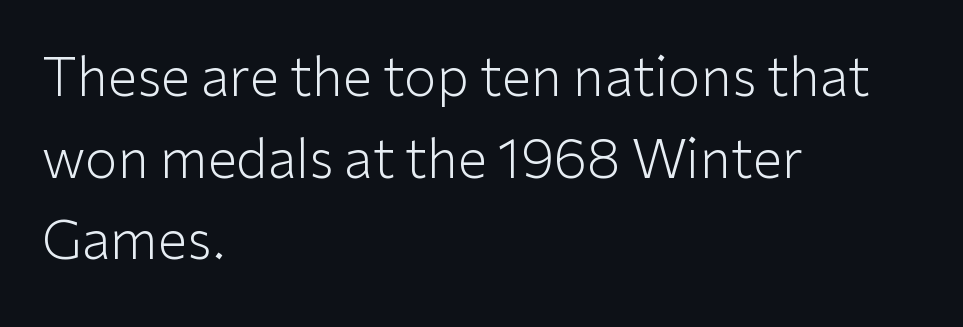
Q: Is the text bold? A: No.
Q: Is the text italic (slanted)? A: No, it is upright.
Q: Is the typeface a serif or a sans-serif typeface? A: Sans-serif.
Q: Is the text underlined? A: No.
Q: How is the paragraph aligned? A: Left-aligned.
Q: Is the spacing between letters normal or unusually wide? A: Normal.
Q: Is the spacing between lines tight, normal or loose? A: Normal.
Q: Width (condensed, normal, or wide)? A: Normal.
Q: Stroke contrast? A: Low.
Q: x-height? A: Medium.
Q: Monospaced? A: No.
